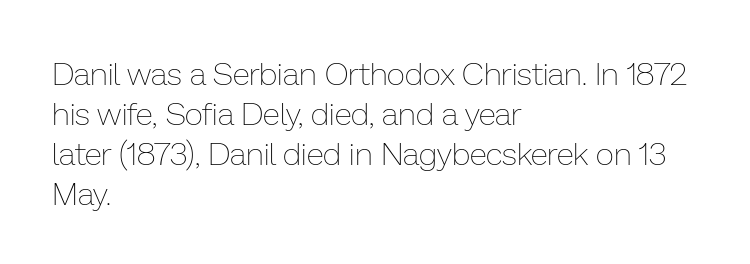
The image shows 32 px thin type, upright; set left-aligned, normal line spacing (1.25x), normal letter spacing, not underlined; low stroke contrast and a medium x-height.
